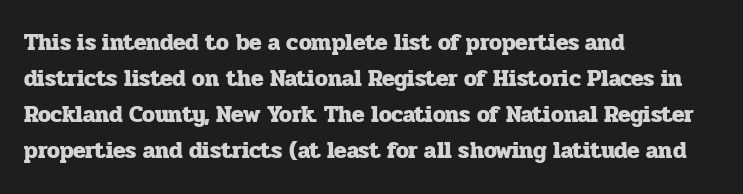
Notice how descenders clear the ascenders below comfortably — that's standard leading. The sample has been set heavy, in full bold. Italic? Not at all — the glyphs are vertical. A bare baseline throughout the passage. The rag falls on the right side of this text block. Inter-character spacing is left at the font's built-in metrics.
